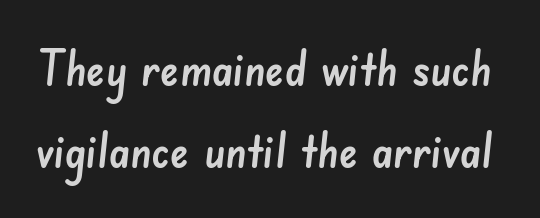
The image shows 48 px sans-serif type; set line spacing 1.71x, normal letter spacing, not underlined; low stroke contrast and a small x-height.
